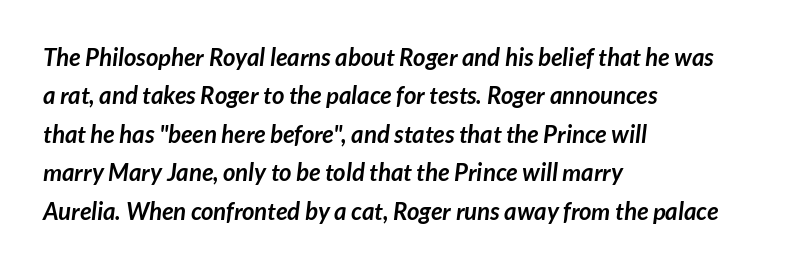
The image shows 24 px bold type; set left-aligned, normal line spacing (1.6x), normal letter spacing, not underlined.
